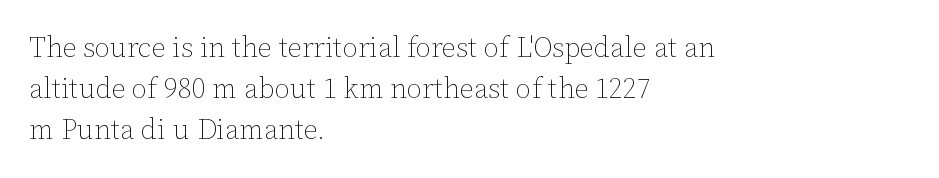
{"italic": "no", "bold": "no", "weight": "thin", "width": "normal", "stroke_contrast": "low", "x_height": "medium", "monospaced": "no", "underline": "no", "align": "left", "line_spacing": "normal", "line_spacing_ratio": 1.46, "letter_spacing": "normal", "letter_spacing_em": 0.0, "glyph_px": 28}
